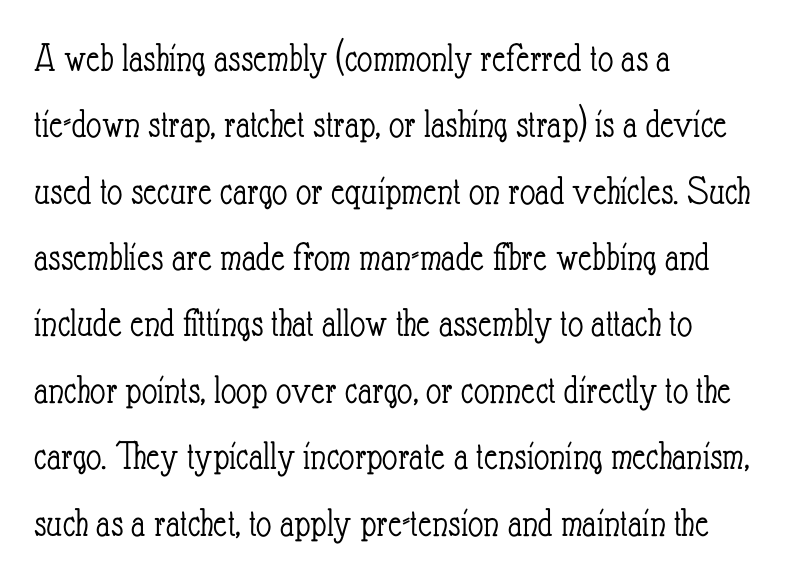
The image shows 42 px light, condensed type, upright; set left-aligned, normal line spacing (1.58x), normal letter spacing, not underlined; low stroke contrast and a small x-height.
